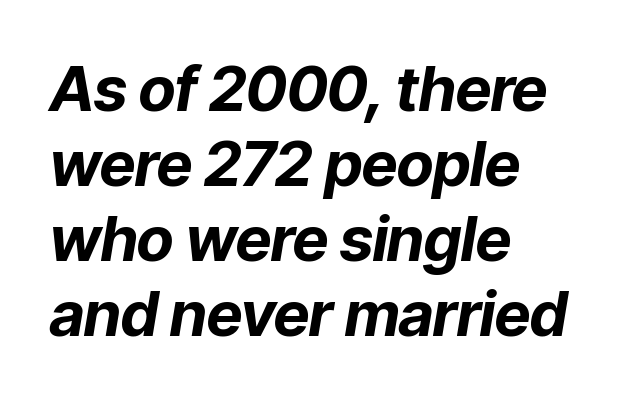
{"italic": "yes", "lean": "right", "slant_degrees": 9, "bold": "yes", "weight": "bold", "width": "normal", "stroke_contrast": "low", "x_height": "medium", "monospaced": "no", "underline": "no", "align": "left", "line_spacing_ratio": 1.21, "letter_spacing": "normal", "letter_spacing_em": 0.0, "glyph_px": 62}
